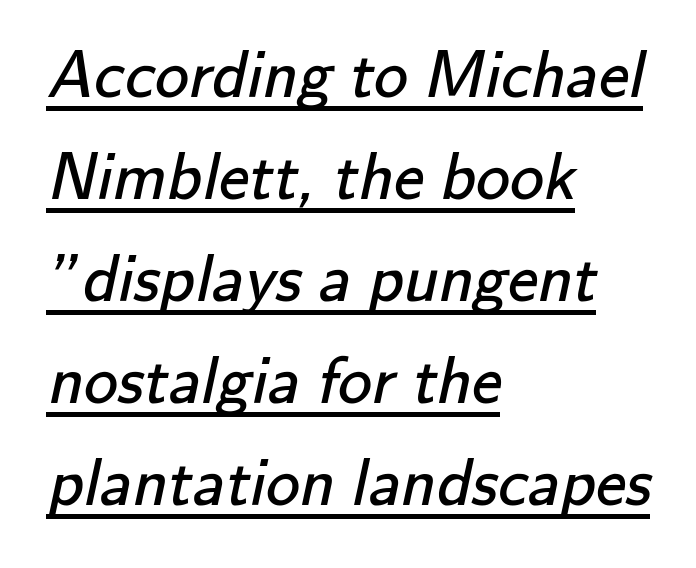
{"serif": "no", "bold": "no", "weight": "regular", "width": "normal", "stroke_contrast": "low", "x_height": "small", "monospaced": "no", "underline": "yes", "align": "left", "line_spacing": "normal", "line_spacing_ratio": 1.5, "letter_spacing": "normal", "letter_spacing_em": 0.0, "glyph_px": 68}
